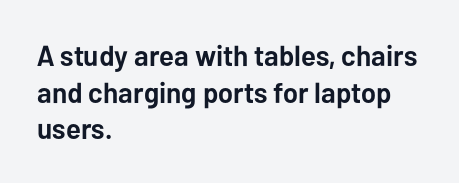
The image shows 29 px semibold sans-serif type, upright; set left-aligned, normal line spacing (1.26x), normal letter spacing, not underlined; low stroke contrast and a medium x-height.
